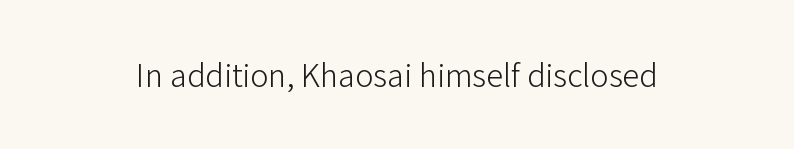
Q: Is the text bold? A: No.
Q: Is the text italic (slanted)? A: No, it is upright.
Q: Is the typeface a serif or a sans-serif typeface? A: Sans-serif.
Q: Is the text underlined? A: No.
Q: Is the spacing between letters normal or unusually wide? A: Normal.
Q: Width (condensed, normal, or wide)? A: Normal.
Q: Stroke contrast? A: Low.
Q: x-height? A: Medium.
Q: Monospaced? A: No.
